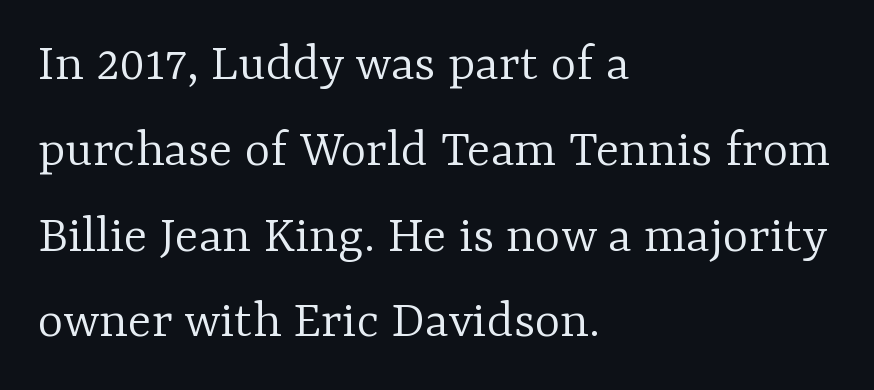
Casual observation: everything's shoved over to the left. The face used here is seriffed, in the tradition of book romans. The axis of the letterforms is exactly vertical. These lines are rendered in a variable-pitch font.
